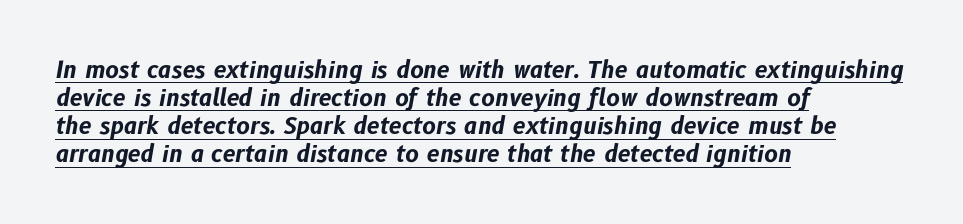
The image shows 23 px bold type, italic (leaning right); set left-aligned, line spacing 1.22x, normal letter spacing, underlined.
